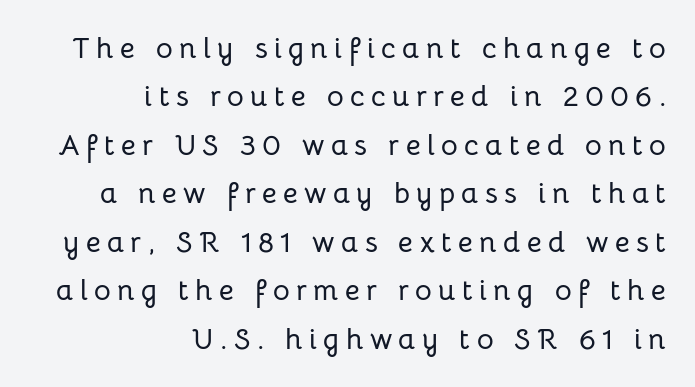
{"serif": "no", "italic": "no", "width": "normal", "stroke_contrast": "low", "x_height": "medium", "monospaced": "no", "underline": "no", "align": "right", "line_spacing": "normal", "line_spacing_ratio": 1.67, "letter_spacing": "wide", "letter_spacing_em": 0.22, "glyph_px": 29}
